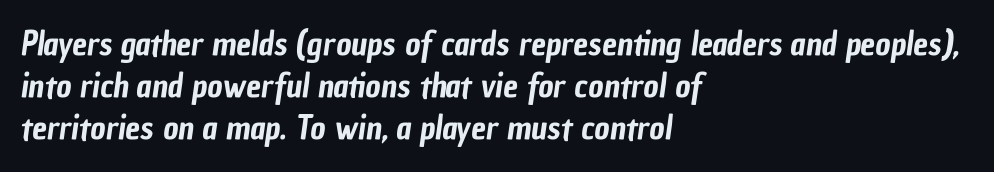
The image shows 33 px condensed sans-serif type; set left-aligned, normal line spacing (1.28x), normal letter spacing, not underlined; low stroke contrast and a medium x-height.
